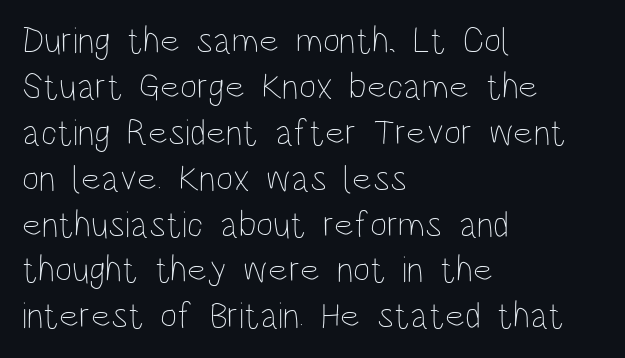
The image shows 37 px thin, condensed type, upright; set left-aligned, line spacing 1.24x, normal letter spacing, not underlined; low stroke contrast and a large x-height.
